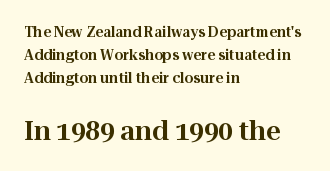
A typesetter would call this leading conventional body-copy spacing. Each word holds together tightly as a unit, with standard inter-letter gaps. The space directly below the letters is spotless. Top chunk: small. Bottom chunk: large. Posture: straight, roman, zero tilt.
